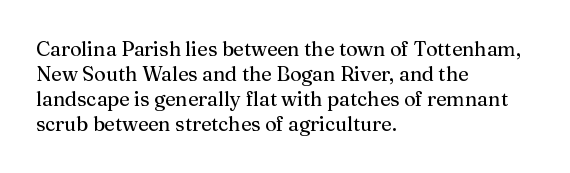
Q: Is the text italic (slanted)? A: No, it is upright.
Q: Is the text underlined? A: No.
Q: How is the paragraph aligned? A: Left-aligned.
Q: Is the spacing between letters normal or unusually wide? A: Normal.
Q: Is the spacing between lines tight, normal or loose? A: Normal.
